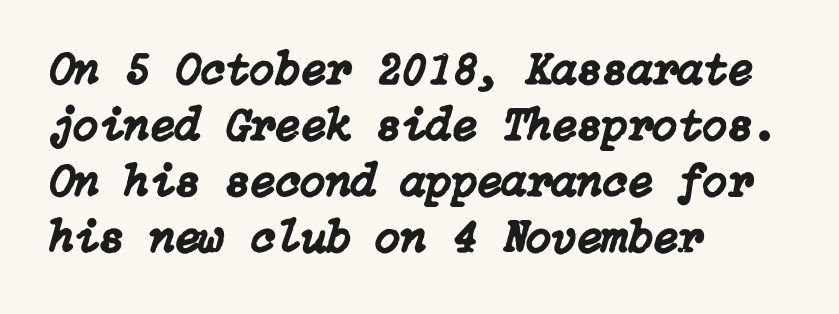
{"italic": "yes", "lean": "right", "slant_degrees": 15, "width": "normal", "stroke_contrast": "low", "x_height": "medium", "underline": "no", "align": "left", "line_spacing_ratio": 1.22, "letter_spacing": "normal", "letter_spacing_em": 0.0, "glyph_px": 46}
